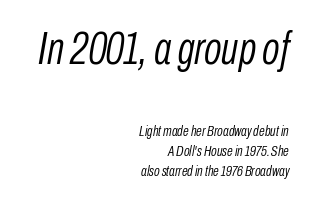
The image shows 46 px light, condensed type, italic (leaning right); set right-aligned, normal line spacing (1.35x), normal letter spacing, not underlined; the first (top) block is 3.07x larger; low stroke contrast and a medium x-height.
